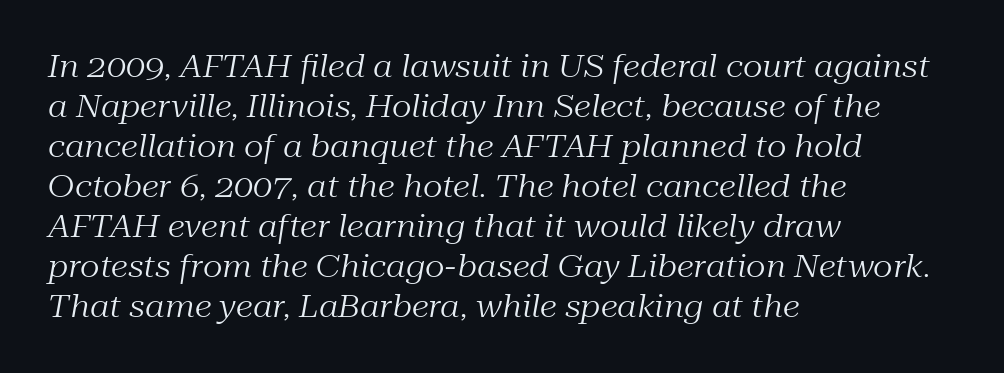
{"serif": "yes", "italic": "yes", "lean": "right", "slant_degrees": 10, "bold": "no", "weight": "regular", "width": "normal", "stroke_contrast": "medium", "x_height": "medium", "monospaced": "no", "underline": "no", "align": "left", "line_spacing": "normal", "line_spacing_ratio": 1.29, "letter_spacing": "normal", "letter_spacing_em": 0.0, "glyph_px": 31}
